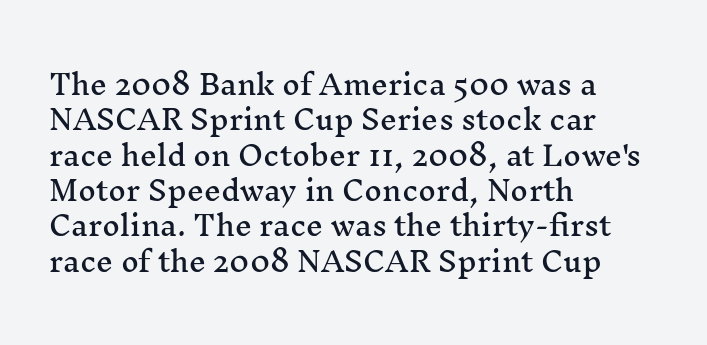
Interline gaps are of average width in this sample. The axis of the letterforms is exactly vertical. Casual observation: everything's shoved over to the left. These lines keep a tight, regular rhythm from letter to letter. Unmarked baselines from the first word to the last.
